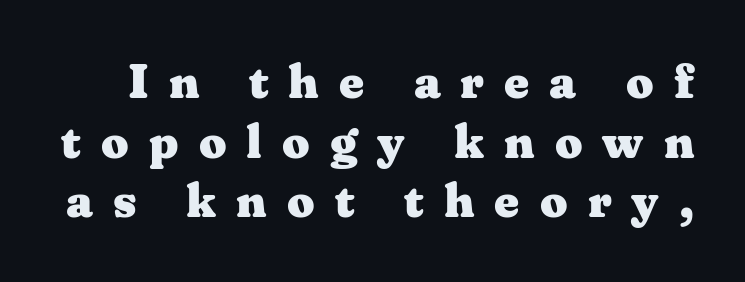
The image shows 48 px heavy, wide serif type, upright; set line spacing 1.24x, unusually wide letter spacing (+0.42 em), not underlined; medium stroke contrast and a medium x-height.
